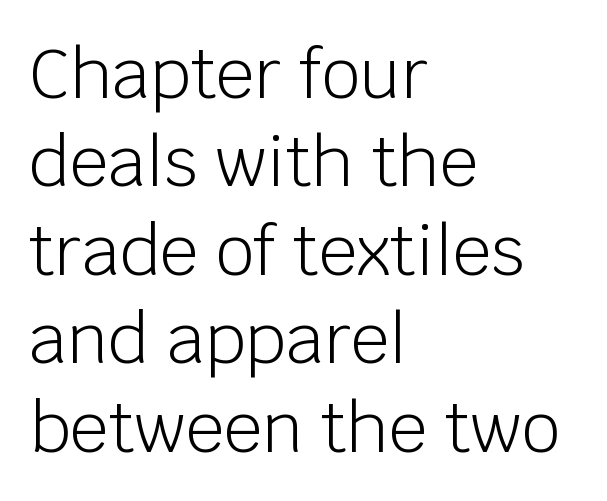
Q: Is the text bold? A: No.
Q: Is the text italic (slanted)? A: No, it is upright.
Q: Is the typeface a serif or a sans-serif typeface? A: Sans-serif.
Q: Is the text underlined? A: No.
Q: How is the paragraph aligned? A: Left-aligned.
Q: Is the spacing between letters normal or unusually wide? A: Normal.
Q: Is the spacing between lines tight, normal or loose? A: Normal.
Q: Width (condensed, normal, or wide)? A: Normal.
Q: Stroke contrast? A: Low.
Q: x-height? A: Large.
Q: Monospaced? A: No.
